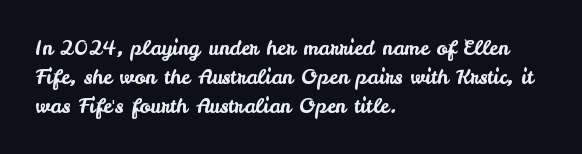
Q: Is the text italic (slanted)? A: Yes.
Q: Is the text underlined? A: No.
Q: How is the paragraph aligned? A: Left-aligned.
Q: Is the spacing between letters normal or unusually wide? A: Normal.
Q: Is the spacing between lines tight, normal or loose? A: Normal.
